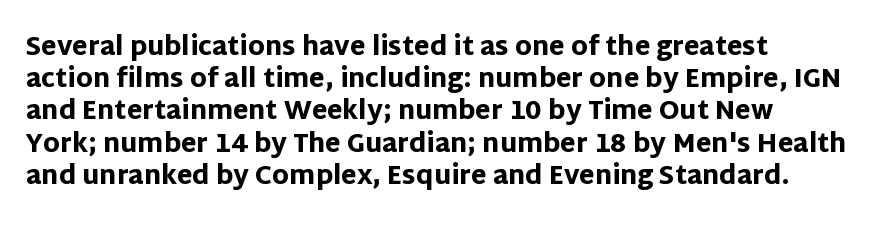
The image shows 25 px bold type, upright; set normal line spacing (1.29x), normal letter spacing, not underlined.
